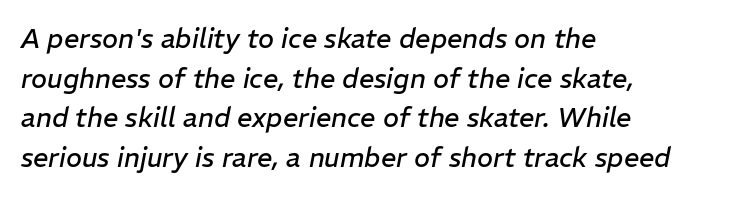
The leading is moderate, giving the passage an even texture. The typeface has the unassuming heft of standard copy or less. The letters sit at their default tracking, neither squeezed nor spread. Descender tails drop into unmarked territory.
